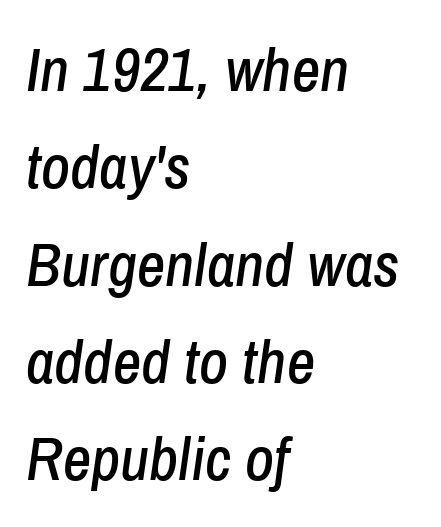
Descenders hang freely into open space. Every character sits at an angle, as italics do. Interline gaps are of average width in this sample. The rag falls on the right side of this text block. Spacing verdict: proportional, widths tailored to each character.
